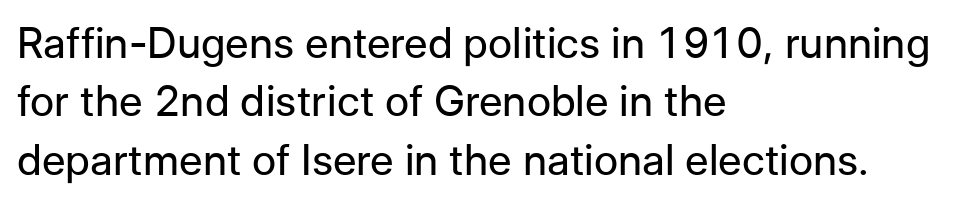
The image shows 42 px regular-weight sans-serif type, upright; set left-aligned, normal line spacing (1.39x), normal letter spacing, not underlined; low stroke contrast and a medium x-height.
